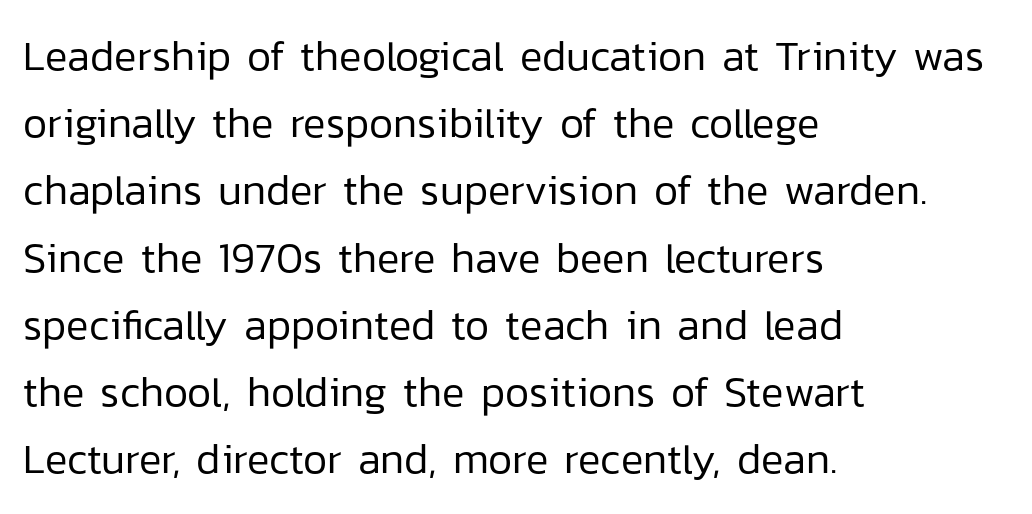
The letters carry no serifs — their stems end cleanly without finishing strokes. How would I describe the line gaps? Plain and ordinary. Quick note: not italic, upright. One-word summary of the alignment: left. On a weight scale, this lands at 450 or below.
